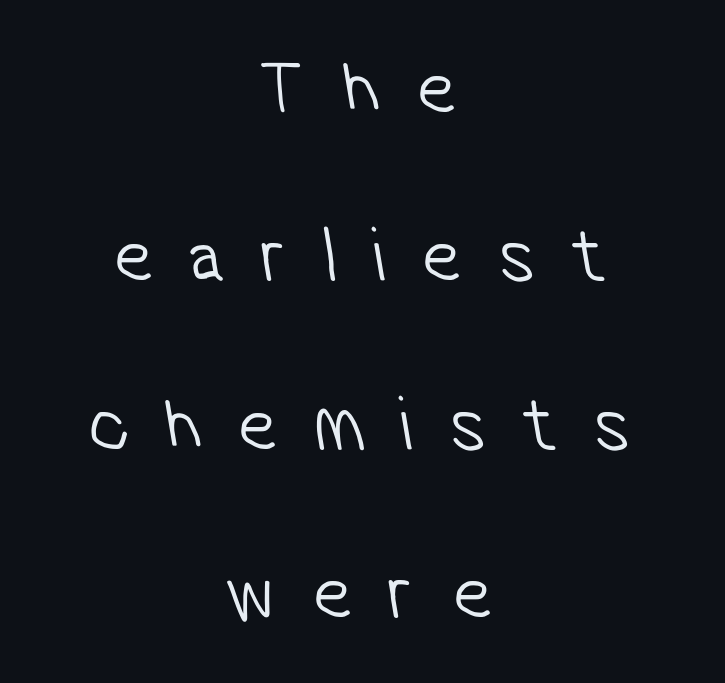
Ink coverage per letter is moderate at most. These lines have a slow, spaced-out rhythm from letter to letter. Typographically, this falls in the sans-serif category. Leftover space on each line is divided equally before and after the words. Lines of text with bare space underneath.
